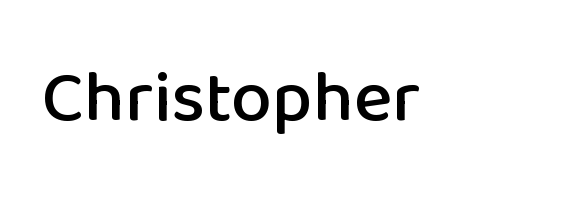
Unlike italic type, these characters show no tilt at all. Unlike a traditional serif, this face leaves its strokes unadorned. Think of a printed novel: that variable character pitch is what you see here. The specimen omits any rule beneath the text block's lines.
